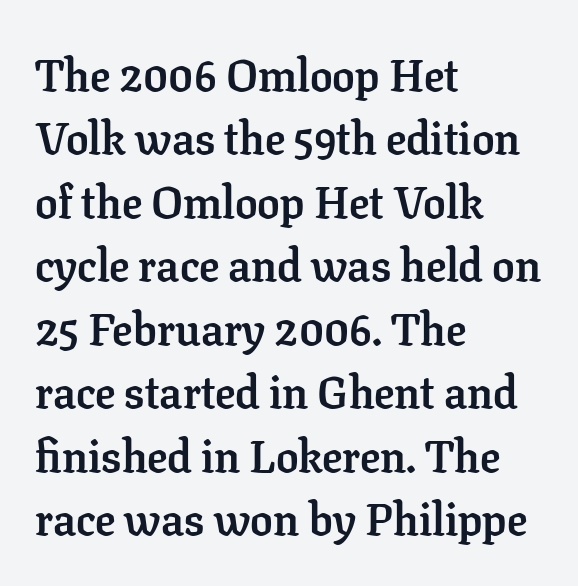
The image shows 45 px semibold serif type, upright; set left-aligned, normal line spacing (1.41x), normal letter spacing, not underlined; low stroke contrast and a medium x-height.
